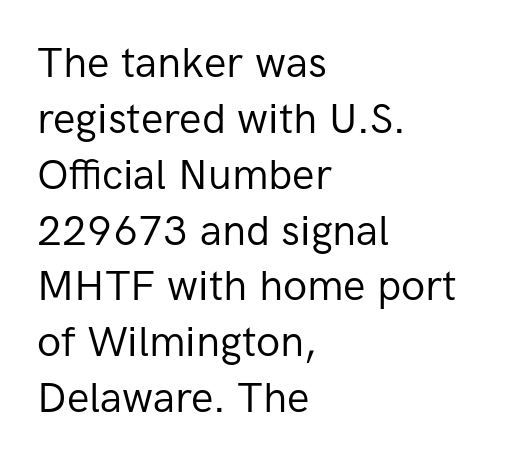
Q: Is the text bold? A: No.
Q: Is the text italic (slanted)? A: No, it is upright.
Q: Is the typeface a serif or a sans-serif typeface? A: Sans-serif.
Q: Is the text underlined? A: No.
Q: How is the paragraph aligned? A: Left-aligned.
Q: Is the spacing between letters normal or unusually wide? A: Normal.
Q: Is the spacing between lines tight, normal or loose? A: Normal.
Q: Width (condensed, normal, or wide)? A: Normal.
Q: Stroke contrast? A: Low.
Q: x-height? A: Medium.
Q: Monospaced? A: No.
